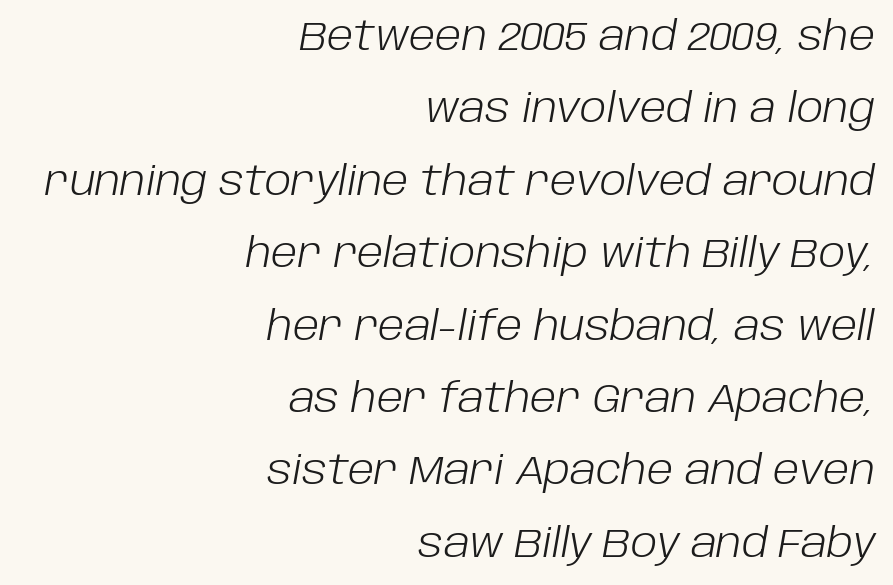
The image shows 40 px light type, italic (leaning right); set right-aligned, line spacing 1.81x, normal letter spacing, not underlined; low stroke contrast and a large x-height.
